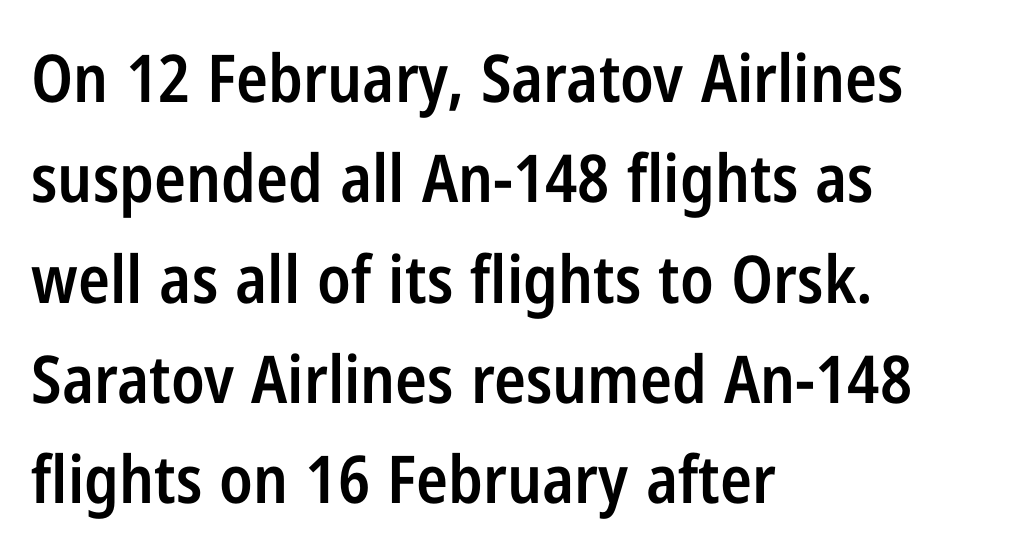
The image shows 66 px semibold, condensed sans-serif type, upright; set left-aligned, normal line spacing (1.52x), normal letter spacing, not underlined; low stroke contrast and a medium x-height.
